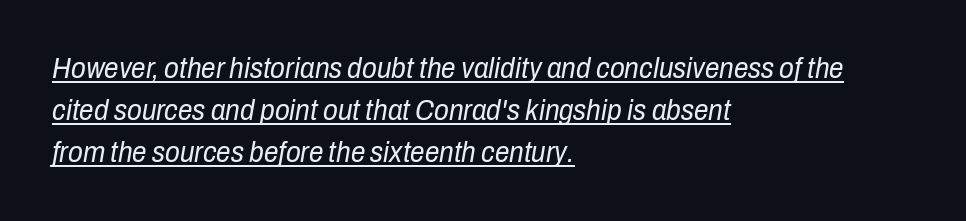
The image shows 29 px regular-weight, condensed type, italic (leaning right); set left-aligned, normal line spacing (1.44x), normal letter spacing, underlined; low stroke contrast and a medium x-height.
